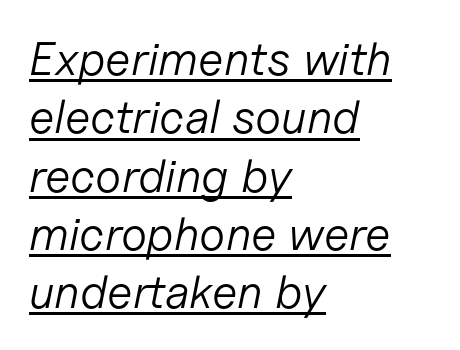
{"italic": "yes", "lean": "right", "slant_degrees": 11, "bold": "no", "weight": "light", "width": "normal", "stroke_contrast": "low", "x_height": "medium", "monospaced": "no", "underline": "yes", "align": "left", "line_spacing_ratio": 1.24, "letter_spacing": "normal", "letter_spacing_em": 0.0, "glyph_px": 47}
